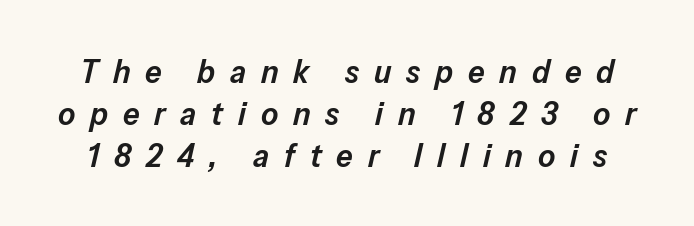
Q: Is the text bold? A: Semi-bold.
Q: Is the text italic (slanted)? A: Yes, it leans right by about 13 degrees.
Q: Is the text underlined? A: No.
Q: Is the spacing between letters normal or unusually wide? A: Unusually wide.
Q: Is the spacing between lines tight, normal or loose? A: Normal.
Q: Width (condensed, normal, or wide)? A: Normal.
Q: Stroke contrast? A: Low.
Q: x-height? A: Medium.
Q: Monospaced? A: No.
